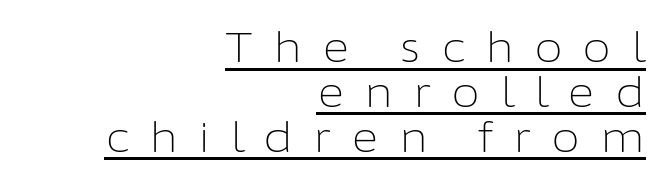
Q: Is the text bold? A: No.
Q: Is the text italic (slanted)? A: No, it is upright.
Q: Is the typeface a serif or a sans-serif typeface? A: Sans-serif.
Q: Is the text underlined? A: Yes.
Q: How is the paragraph aligned? A: Right-aligned.
Q: Is the spacing between letters normal or unusually wide? A: Unusually wide.
Q: Is the spacing between lines tight, normal or loose? A: Tight.
Q: Width (condensed, normal, or wide)? A: Normal.
Q: Stroke contrast? A: Low.
Q: x-height? A: Medium.
Q: Monospaced? A: No.
